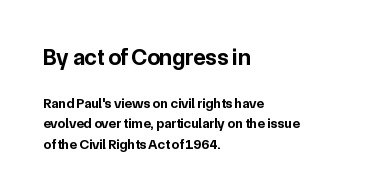
{"italic": "no", "bold": "yes", "underline": "no", "align": "left", "line_spacing": "normal", "line_spacing_ratio": 1.46, "letter_spacing": "normal", "letter_spacing_em": 0.0, "larger_block": "first", "size_ratio": 1.64, "glyph_px": 23}
